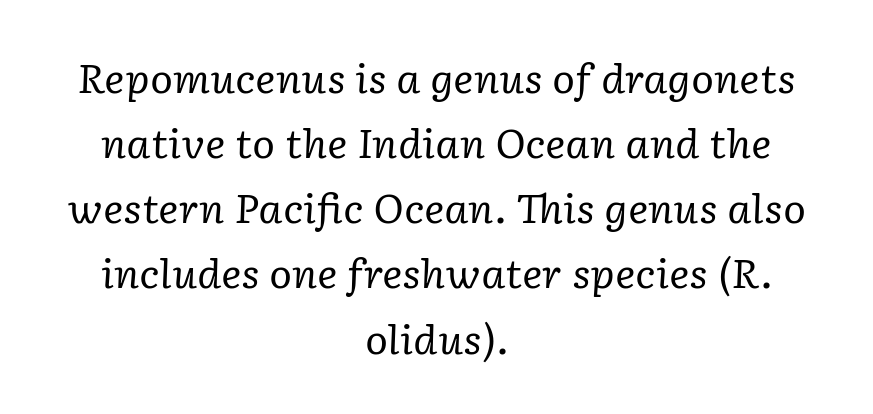
The letters sit at their default tracking, neither squeezed nor spread. The designer left line spacing at the default. Bold? No — there's no thickening of the strokes. Compared with a flush-left layout, this one balances lines on the center instead. Each letter's strokes conclude with small projecting serifs.
